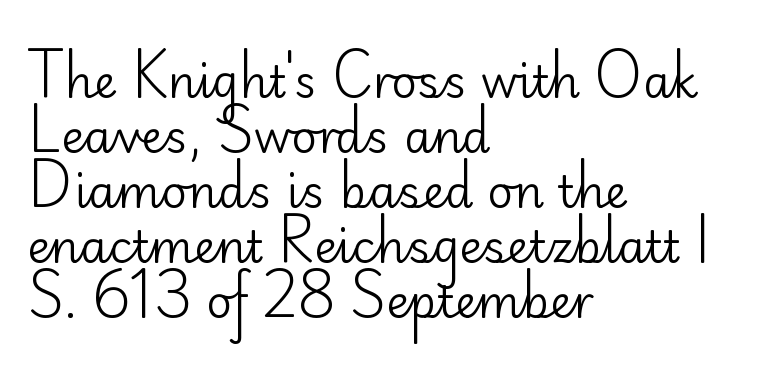
The image shows 45 px regular-weight sans-serif type, upright; set left-aligned, line spacing 1.22x, normal letter spacing, not underlined; low stroke contrast and a small x-height.
